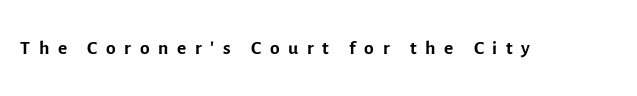
Q: Is the text bold? A: No.
Q: Is the text italic (slanted)? A: No, it is upright.
Q: Is the typeface a serif or a sans-serif typeface? A: Sans-serif.
Q: Is the text underlined? A: No.
Q: Is the spacing between letters normal or unusually wide? A: Unusually wide.
Q: Width (condensed, normal, or wide)? A: Normal.
Q: x-height? A: Medium.
Q: Monospaced? A: No.
